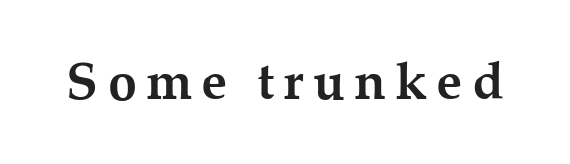
{"serif": "yes", "italic": "no", "bold": "yes", "weight": "semibold", "width": "normal", "stroke_contrast": "medium", "x_height": "medium", "monospaced": "no", "underline": "no", "glyph_px": 52}
